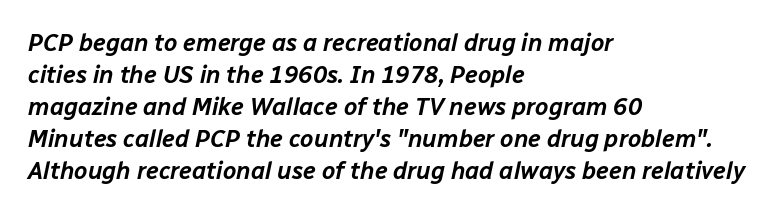
The image shows 24 px text type, italic (leaning right); set left-aligned, normal line spacing (1.33x), normal letter spacing, not underlined.
